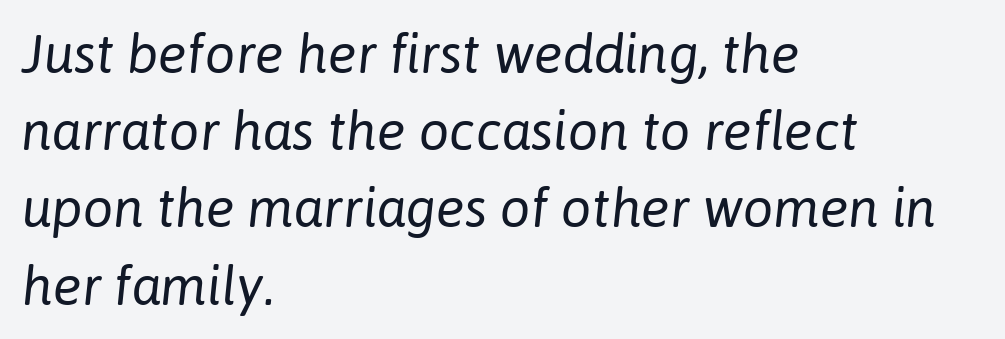
{"italic": "yes", "lean": "right", "slant_degrees": 6, "bold": "no", "weight": "regular", "width": "normal", "stroke_contrast": "low", "x_height": "medium", "monospaced": "no", "underline": "no", "align": "left", "line_spacing": "normal", "line_spacing_ratio": 1.43, "letter_spacing": "normal", "letter_spacing_em": 0.0, "glyph_px": 54}
